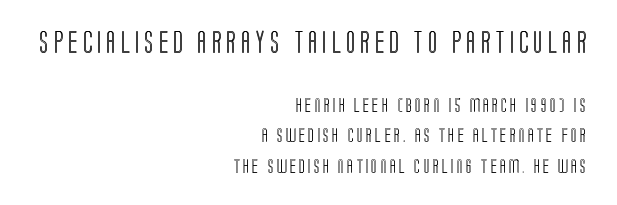
Q: Is the text italic (slanted)? A: No, it is upright.
Q: Is the text underlined? A: No.
Q: How is the paragraph aligned? A: Right-aligned.
Q: Is the spacing between letters normal or unusually wide? A: Unusually wide.
Q: Is the spacing between lines tight, normal or loose? A: Loose.
Q: Which block of text is set in a larger size, the first (top) or the second (bottom)? A: The first (top) one.
